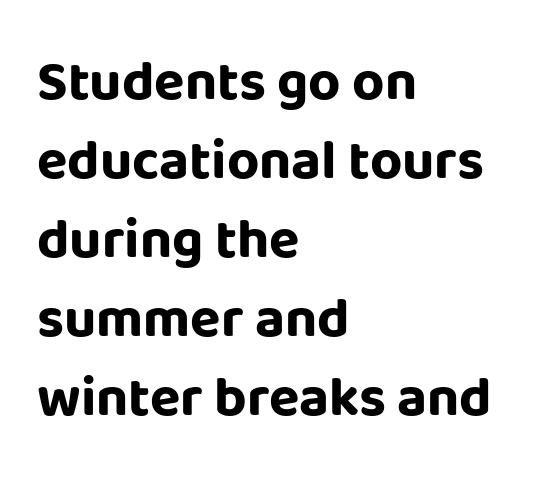
Q: Is the text bold? A: Yes.
Q: Is the text italic (slanted)? A: No, it is upright.
Q: Is the typeface a serif or a sans-serif typeface? A: Sans-serif.
Q: Is the text underlined? A: No.
Q: How is the paragraph aligned? A: Left-aligned.
Q: Is the spacing between letters normal or unusually wide? A: Normal.
Q: Is the spacing between lines tight, normal or loose? A: Normal.
Q: Width (condensed, normal, or wide)? A: Normal.
Q: Stroke contrast? A: Low.
Q: x-height? A: Large.
Q: Monospaced? A: No.
